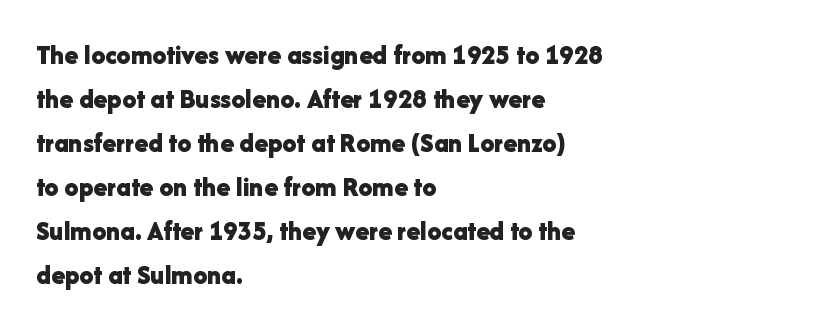
Q: Is the text bold? A: Yes.
Q: Is the text italic (slanted)? A: No, it is upright.
Q: Is the typeface a serif or a sans-serif typeface? A: Sans-serif.
Q: Is the text underlined? A: No.
Q: How is the paragraph aligned? A: Left-aligned.
Q: Is the spacing between letters normal or unusually wide? A: Normal.
Q: Is the spacing between lines tight, normal or loose? A: Normal.
Q: Width (condensed, normal, or wide)? A: Normal.
Q: Stroke contrast? A: Low.
Q: x-height? A: Medium.
Q: Monospaced? A: No.
